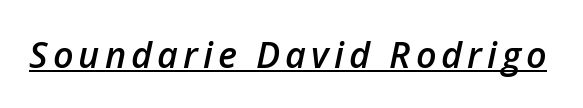
The image shows 36 px semibold type, italic (leaning right); set underlined; low stroke contrast and a medium x-height.
